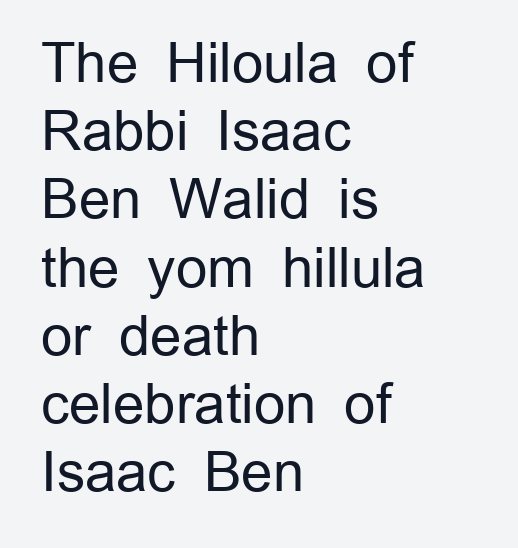
{"serif": "no", "italic": "no", "bold": "no", "weight": "regular", "width": "normal", "stroke_contrast": "low", "x_height": "medium", "monospaced": "no", "underline": "no", "align": "left", "line_spacing_ratio": 1.24, "letter_spacing": "normal", "letter_spacing_em": 0.0, "glyph_px": 55}
